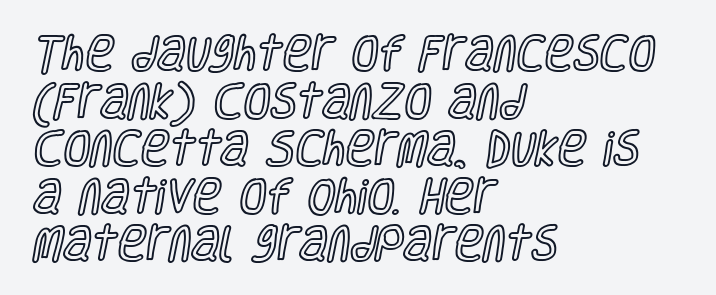
{"width": "condensed", "x_height": "large", "monospaced": "no", "underline": "no", "align": "left", "line_spacing_ratio": 1.22, "letter_spacing": "normal", "letter_spacing_em": 0.0, "glyph_px": 39}
